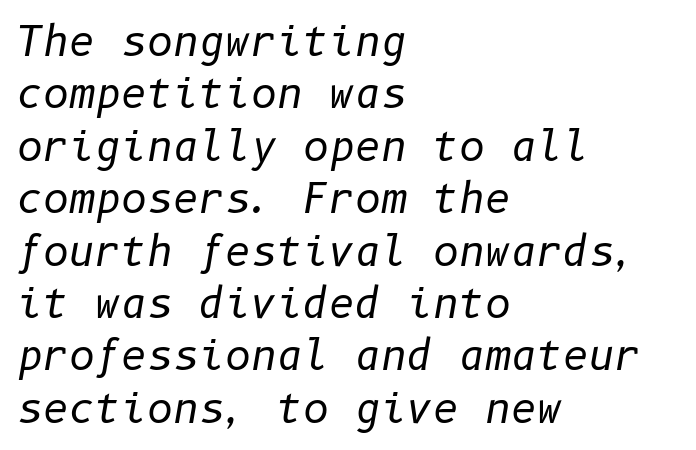
{"italic": "yes", "lean": "right", "slant_degrees": 10, "bold": "no", "weight": "regular", "width": "normal", "stroke_contrast": "low", "x_height": "medium", "underline": "no", "align": "left", "line_spacing": "normal", "line_spacing_ratio": 1.31, "letter_spacing": "normal", "letter_spacing_em": 0.0, "glyph_px": 40}
